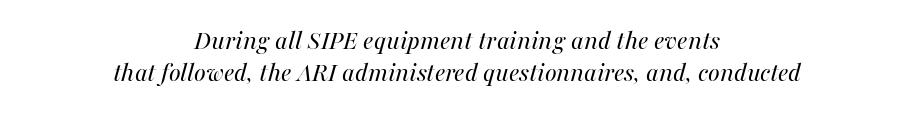
Compared with a flush-left layout, this one balances lines on the center instead. The face looks like a standard text weight, possibly lighter. This is oblique type, the kind used for emphasis or titles. There is no visible air inserted between adjacent glyphs. Clear beneath every line of the passage.
